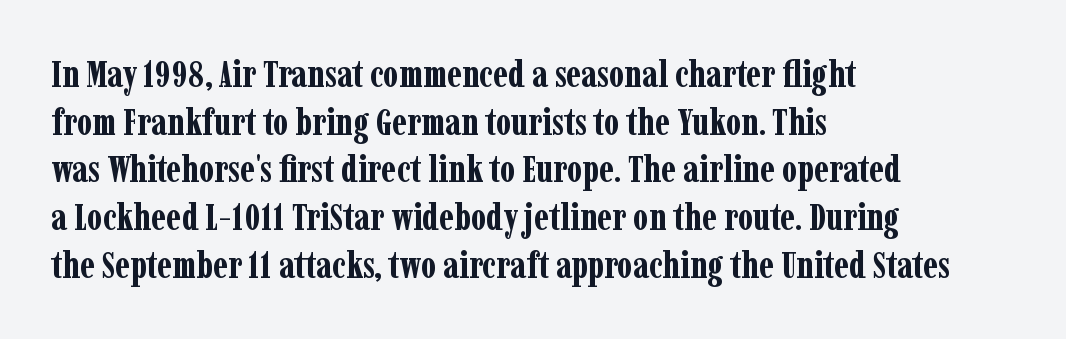
This is roman type, the default non-slanted kind. Underlining? Definitely not there. This sample uses plain, unmodified letter spacing. Set as a true bold cut, around the 700 mark. Each letter keeps its own natural width here, so spacing adapts to shape. Short and long lines alike share a common starting point at left.
